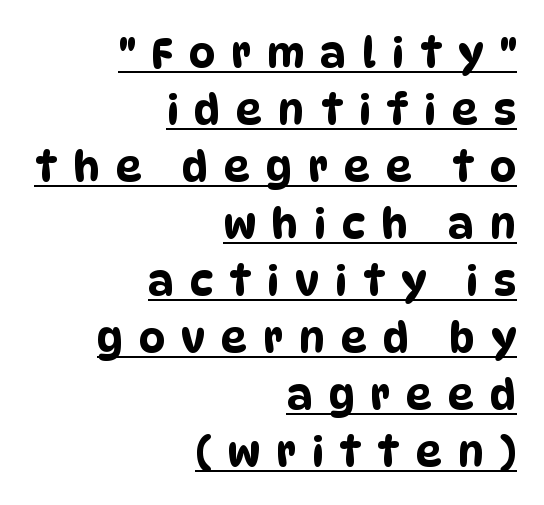
The image shows 41 px condensed sans-serif type; set right-aligned, normal line spacing (1.39x), unusually wide letter spacing (+0.39 em), underlined; low stroke contrast and a large x-height.
